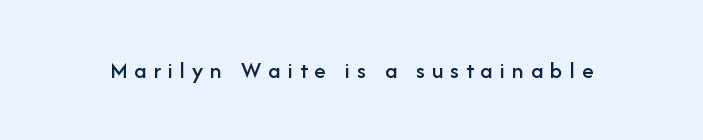
The type sits square on the baseline with zero lean. Tracking value appears strongly positive — letters spread wide. Anything drawn beneath the words? Only blank space.
